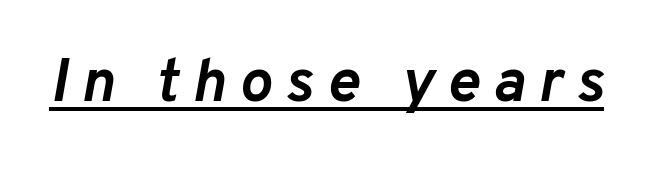
This sample uses expanded letter spacing, leaving extra air between glyphs. Typesetter's note: full bold, strokes at maximum text heaviness. In terms of posture, this sample is oblique. Here the designer chose a conventional face with non-uniform glyph widths. Beneath each row of characters lies a ruled line.
